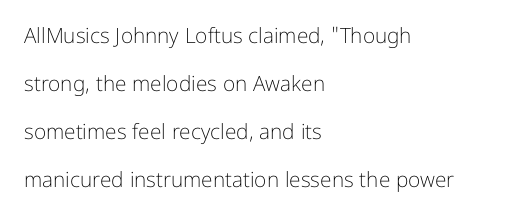
The strokes carry an ordinary text weight at most. Inter-character spacing is left at the font's built-in metrics. Does the lettering tilt? It doesn't — this is upright. Baseline-to-baseline distance is far greater than the letter height. Has an underline been added? It has not.
